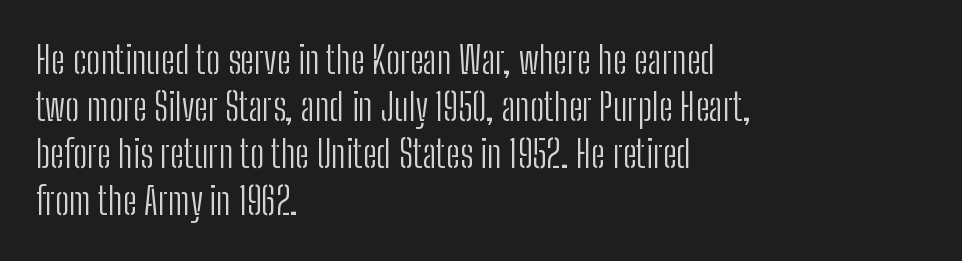
The image shows 38 px light, condensed sans-serif type, upright; set left-aligned, line spacing 1.24x, normal letter spacing, not underlined; low stroke contrast and a medium x-height.
